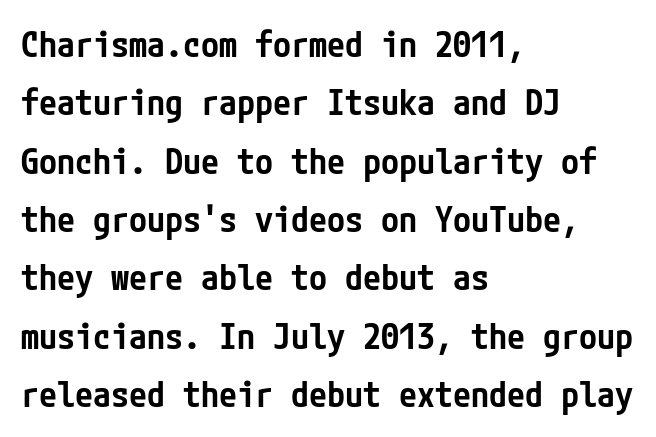
Q: Is the text bold? A: Semi-bold.
Q: Is the text italic (slanted)? A: No, it is upright.
Q: Is the typeface a serif or a sans-serif typeface? A: Sans-serif.
Q: Is the text underlined? A: No.
Q: How is the paragraph aligned? A: Left-aligned.
Q: Is the spacing between letters normal or unusually wide? A: Normal.
Q: Is the spacing between lines tight, normal or loose? A: Normal.
Q: Width (condensed, normal, or wide)? A: Condensed.
Q: Stroke contrast? A: Low.
Q: x-height? A: Medium.
